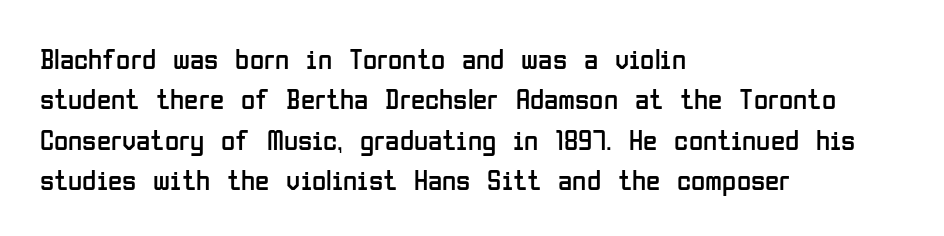
{"serif": "no", "italic": "no", "bold": "no", "weight": "regular", "width": "condensed", "stroke_contrast": "low", "x_height": "medium", "monospaced": "no", "underline": "no", "align": "left", "line_spacing": "normal", "line_spacing_ratio": 1.39, "letter_spacing": "normal", "letter_spacing_em": 0.0, "glyph_px": 29}
